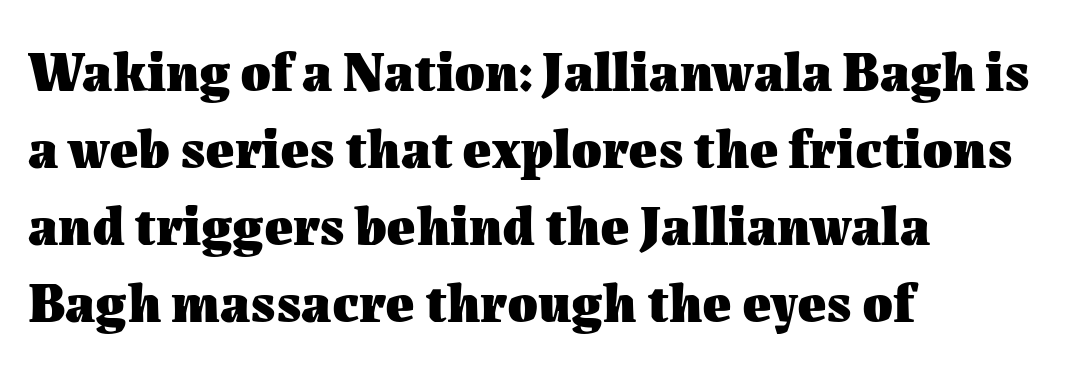
Q: Is the text bold? A: Yes.
Q: Is the text italic (slanted)? A: No, it is upright.
Q: Is the text underlined? A: No.
Q: How is the paragraph aligned? A: Left-aligned.
Q: Is the spacing between letters normal or unusually wide? A: Normal.
Q: Is the spacing between lines tight, normal or loose? A: Normal.
Q: Width (condensed, normal, or wide)? A: Normal.
Q: Stroke contrast? A: Medium.
Q: x-height? A: Medium.
Q: Monospaced? A: No.
